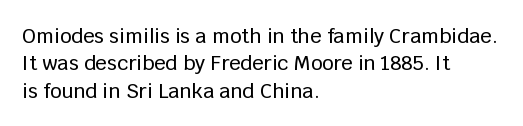
{"italic": "no", "underline": "no", "align": "left", "line_spacing": "normal", "line_spacing_ratio": 1.37, "letter_spacing": "normal", "letter_spacing_em": 0.0, "glyph_px": 20}
